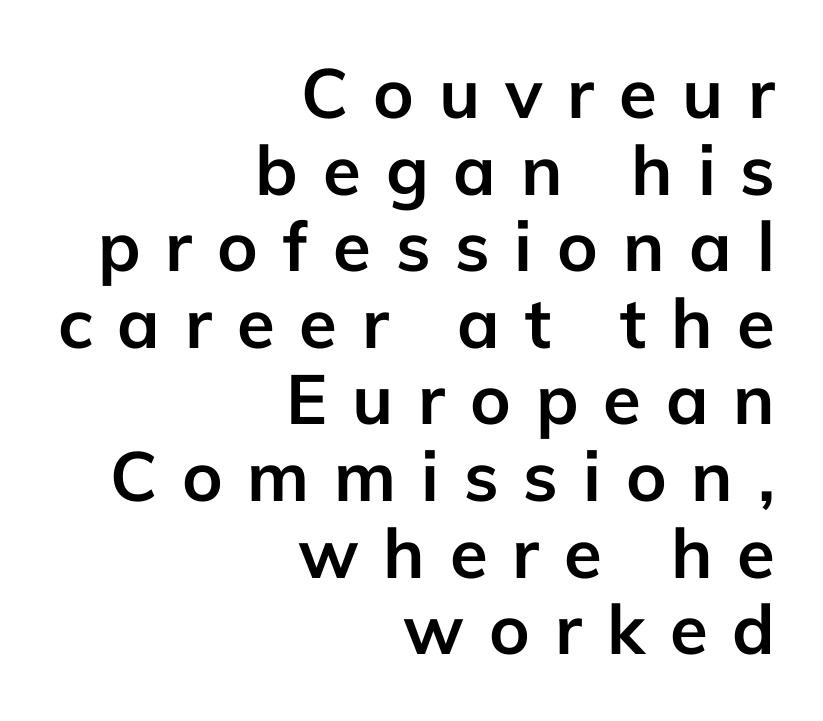
What kind of face is this? One without serifs — a sans. This is roman type, the default non-slanted kind. Is the block centered? No — it sits flush against the right margin. Lines of text with bare space underneath.
